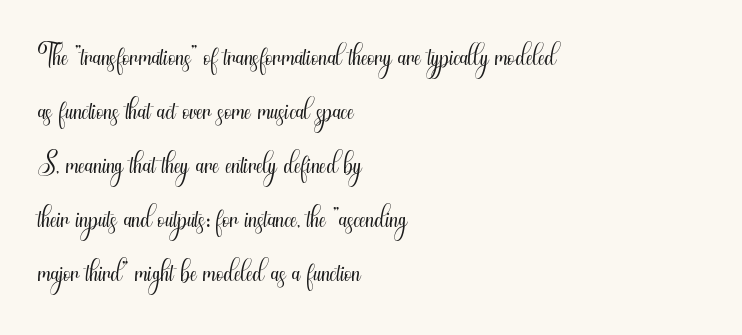
Q: Is the text bold? A: No.
Q: Is the text italic (slanted)? A: Yes.
Q: Is the typeface a serif or a sans-serif typeface? A: Sans-serif.
Q: Is the text underlined? A: No.
Q: How is the paragraph aligned? A: Left-aligned.
Q: Is the spacing between letters normal or unusually wide? A: Normal.
Q: Is the spacing between lines tight, normal or loose? A: Normal.
Q: Width (condensed, normal, or wide)? A: Condensed.
Q: Stroke contrast? A: Medium.
Q: x-height? A: Small.
Q: Monospaced? A: No.
